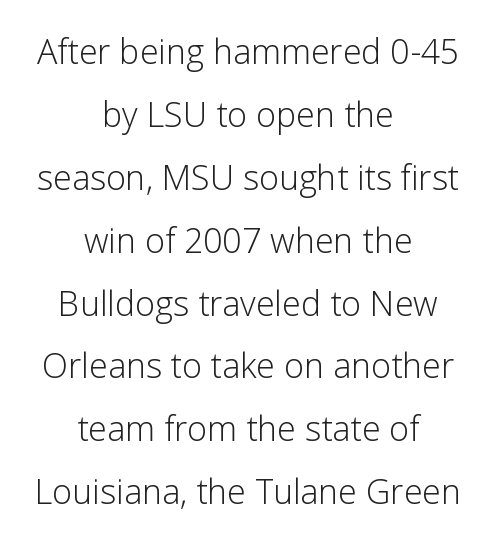
This is the regular roman posture of the typeface. Looks like regular typesetting: each glyph gets only the width it needs. Clear beneath every line of the passage. Characters follow at the spacing the type designer built in. The typeface has the unassuming heft of standard copy or less. Font category for this specimen: sans-serif.
